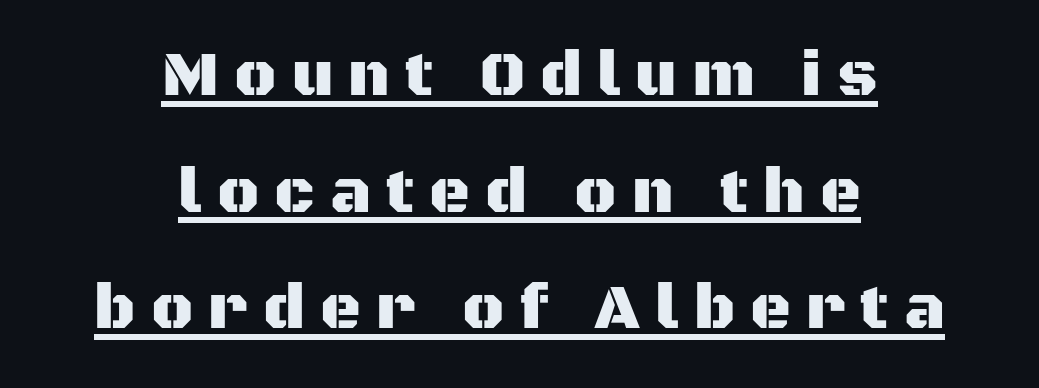
Q: Is the text italic (slanted)? A: No, it is upright.
Q: Is the typeface a serif or a sans-serif typeface? A: Sans-serif.
Q: Is the text underlined? A: Yes.
Q: How is the paragraph aligned? A: Centered.
Q: Is the spacing between letters normal or unusually wide? A: Unusually wide.
Q: Width (condensed, normal, or wide)? A: Normal.
Q: Stroke contrast? A: Medium.
Q: x-height? A: Large.
Q: Monospaced? A: No.
